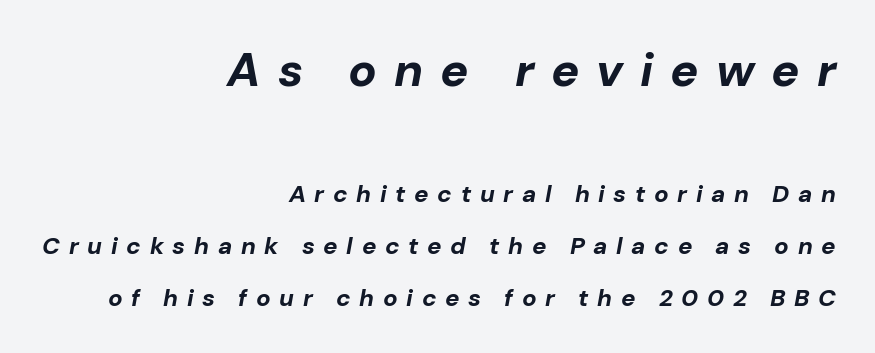
The image shows 47 px bold type, italic (leaning right); set right-aligned, loose line spacing (2.16x), unusually wide letter spacing (+0.36 em), not underlined; the first (top) block is 1.96x larger; low stroke contrast and a medium x-height.
